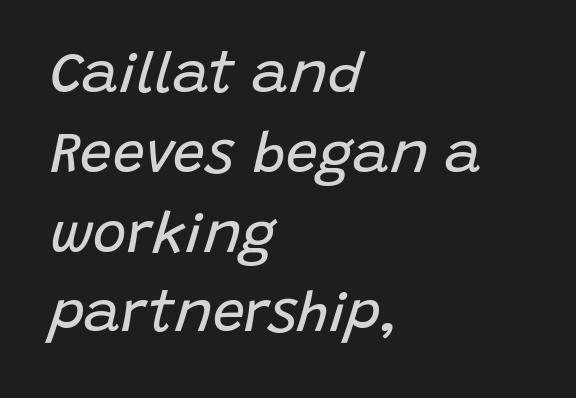
Q: Is the text bold? A: No.
Q: Is the text italic (slanted)? A: Yes, it leans right by about 15 degrees.
Q: Is the text underlined? A: No.
Q: How is the paragraph aligned? A: Left-aligned.
Q: Is the spacing between letters normal or unusually wide? A: Normal.
Q: Is the spacing between lines tight, normal or loose? A: Normal.
Q: Width (condensed, normal, or wide)? A: Normal.
Q: Stroke contrast? A: Low.
Q: x-height? A: Large.
Q: Monospaced? A: No.
